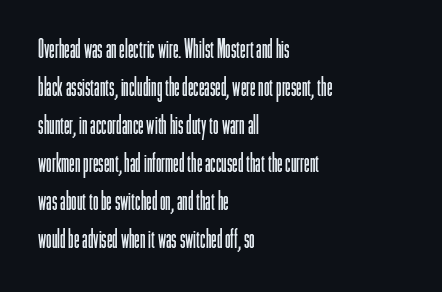
Q: Is the text bold? A: No.
Q: Is the text italic (slanted)? A: No, it is upright.
Q: Is the text underlined? A: No.
Q: How is the paragraph aligned? A: Left-aligned.
Q: Is the spacing between letters normal or unusually wide? A: Normal.
Q: Is the spacing between lines tight, normal or loose? A: Normal.
